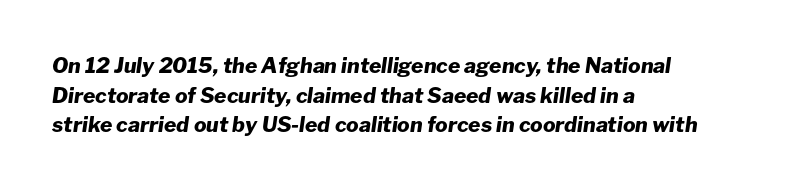
{"italic": "yes", "lean": "right", "slant_degrees": 8, "bold": "yes", "underline": "no", "align": "left", "line_spacing": "normal", "line_spacing_ratio": 1.41, "letter_spacing": "normal", "letter_spacing_em": 0.0, "glyph_px": 21}
